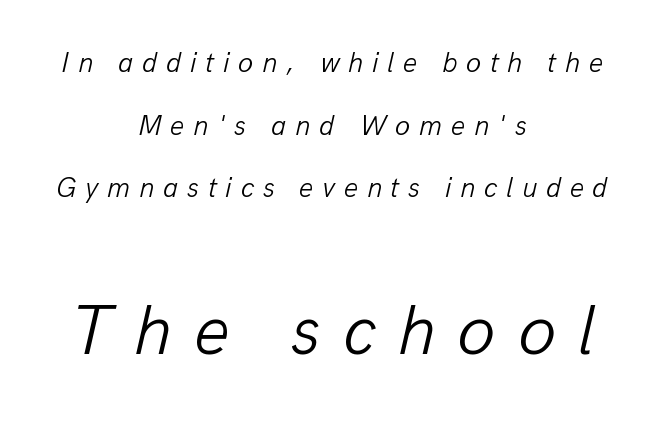
Q: Is the text bold? A: No.
Q: Is the text italic (slanted)? A: Yes, it leans right by about 13 degrees.
Q: Is the text underlined? A: No.
Q: How is the paragraph aligned? A: Centered.
Q: Is the spacing between letters normal or unusually wide? A: Unusually wide.
Q: Is the spacing between lines tight, normal or loose? A: Loose.
Q: Which block of text is set in a larger size, the first (top) or the second (bottom)? A: The second (bottom) one.
Q: Width (condensed, normal, or wide)? A: Normal.
Q: Stroke contrast? A: Low.
Q: x-height? A: Medium.
Q: Monospaced? A: No.
